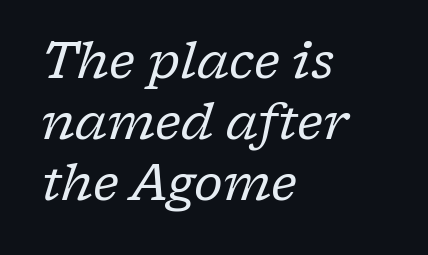
Q: Is the text bold? A: No.
Q: Is the text italic (slanted)? A: Yes, it leans right by about 17 degrees.
Q: Is the typeface a serif or a sans-serif typeface? A: Serif.
Q: Is the text underlined? A: No.
Q: How is the paragraph aligned? A: Left-aligned.
Q: Is the spacing between letters normal or unusually wide? A: Normal.
Q: Width (condensed, normal, or wide)? A: Normal.
Q: Stroke contrast? A: Low.
Q: x-height? A: Medium.
Q: Monospaced? A: No.
